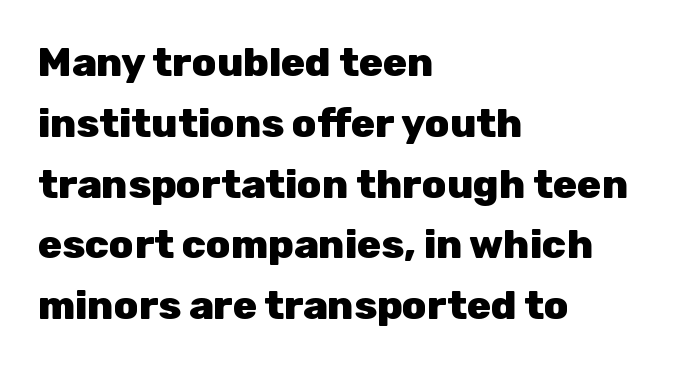
The image shows 40 px heavy sans-serif type, upright; set left-aligned, normal line spacing (1.52x), normal letter spacing, not underlined; low stroke contrast and a medium x-height.
